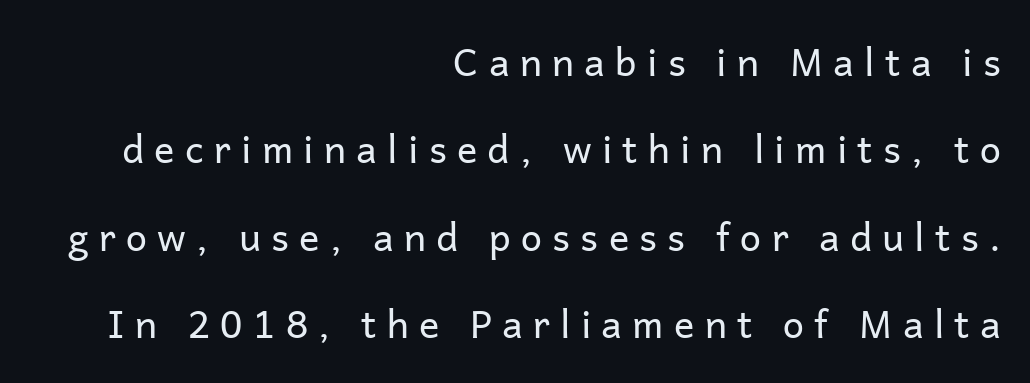
{"serif": "no", "italic": "no", "bold": "no", "weight": "regular", "width": "normal", "stroke_contrast": "low", "x_height": "medium", "monospaced": "no", "underline": "no", "align": "right", "line_spacing": "loose", "line_spacing_ratio": 2.3, "letter_spacing": "wide", "letter_spacing_em": 0.27, "glyph_px": 38}
